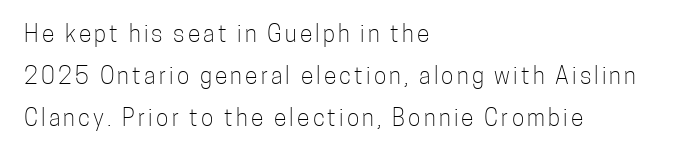
{"italic": "no", "bold": "no", "underline": "no", "align": "left", "line_spacing_ratio": 1.82, "glyph_px": 23}
